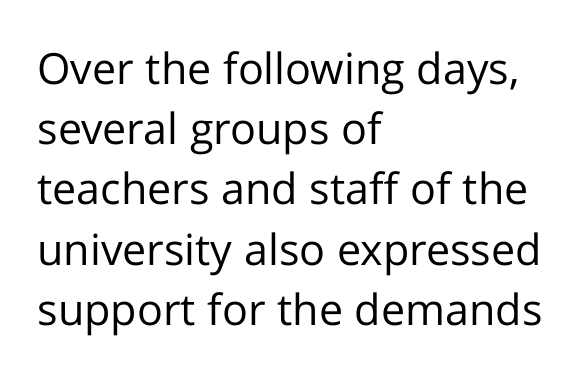
The image shows 43 px regular-weight sans-serif type, upright; set left-aligned, normal line spacing (1.4x), normal letter spacing, not underlined; low stroke contrast and a medium x-height.
